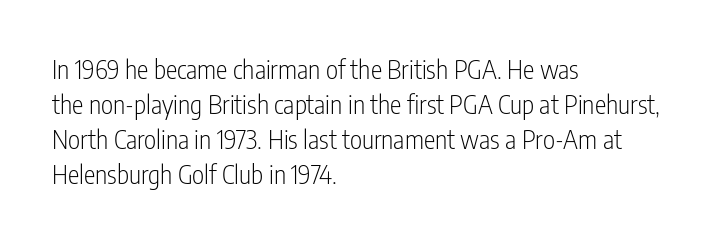
Q: Is the text bold? A: No.
Q: Is the text italic (slanted)? A: No, it is upright.
Q: Is the text underlined? A: No.
Q: How is the paragraph aligned? A: Left-aligned.
Q: Is the spacing between letters normal or unusually wide? A: Normal.
Q: Is the spacing between lines tight, normal or loose? A: Normal.
